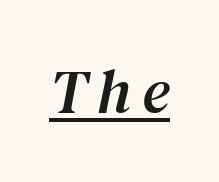
The image shows 62 px serif type, italic (leaning right); set underlined; medium stroke contrast and a medium x-height.
